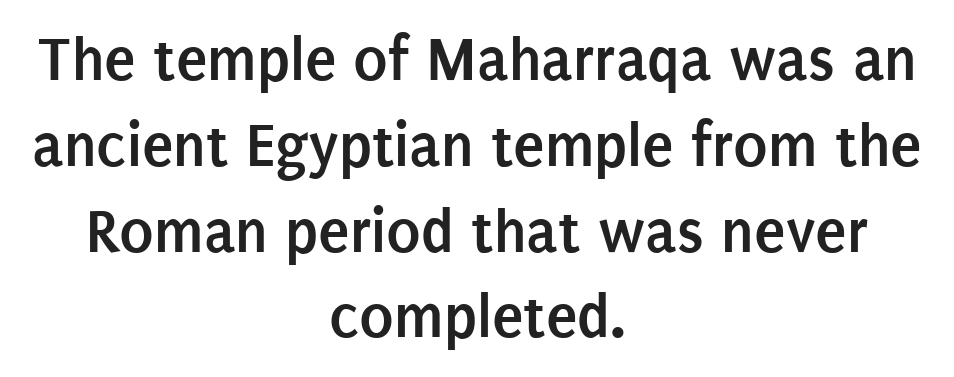
Leading matches the norm, producing a regular column. The passage shown is typeset with a sans-serif family. This rendering features lettering with no underline. Visually the block forms a symmetrical silhouette, jagged on both flanks. This is roman type, the default non-slanted kind.
